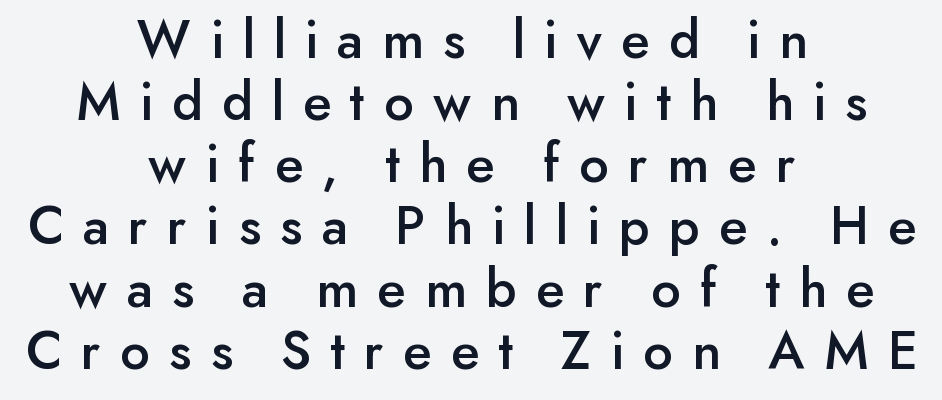
The image shows 56 px sans-serif type, upright; set centered, tight line spacing (1.11x), unusually wide letter spacing (+0.34 em), not underlined; low stroke contrast and a small x-height.
